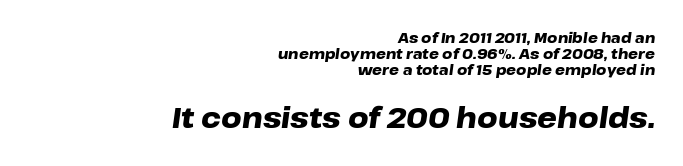
Q: Is the text bold? A: Yes.
Q: Is the text italic (slanted)? A: Yes, it leans right by about 8 degrees.
Q: Is the text underlined? A: No.
Q: How is the paragraph aligned? A: Right-aligned.
Q: Is the spacing between letters normal or unusually wide? A: Normal.
Q: Is the spacing between lines tight, normal or loose? A: Tight.
Q: Which block of text is set in a larger size, the first (top) or the second (bottom)? A: The second (bottom) one.
Q: Width (condensed, normal, or wide)? A: Wide.
Q: Stroke contrast? A: Low.
Q: x-height? A: Medium.
Q: Monospaced? A: No.
